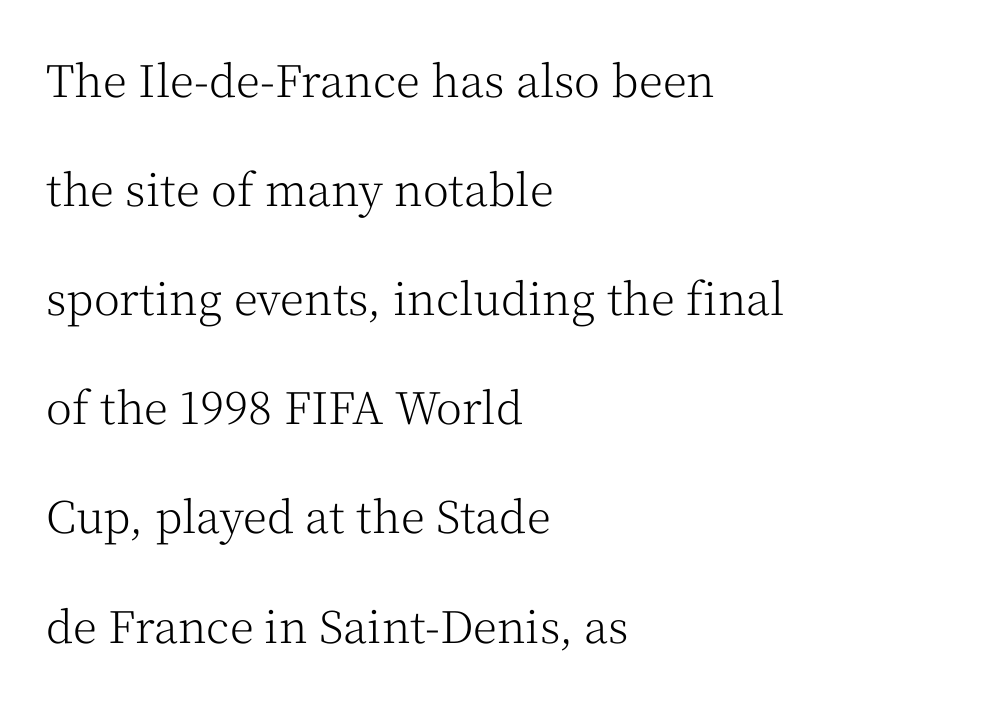
The image shows 44 px light serif type, upright; set left-aligned, loose line spacing (2.48x), normal letter spacing, not underlined; medium stroke contrast and a medium x-height.
